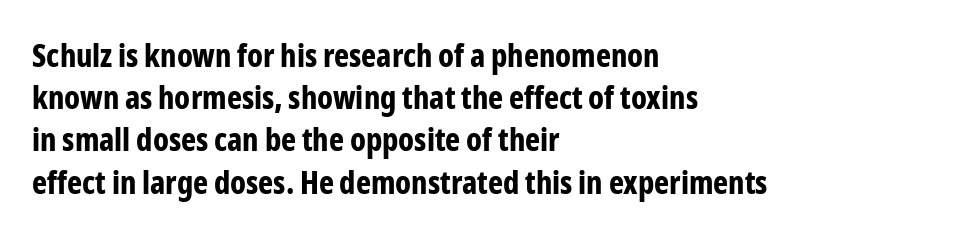
The image shows 32 px bold, condensed sans-serif type, upright; set left-aligned, normal line spacing (1.32x), normal letter spacing, not underlined; low stroke contrast and a medium x-height.
